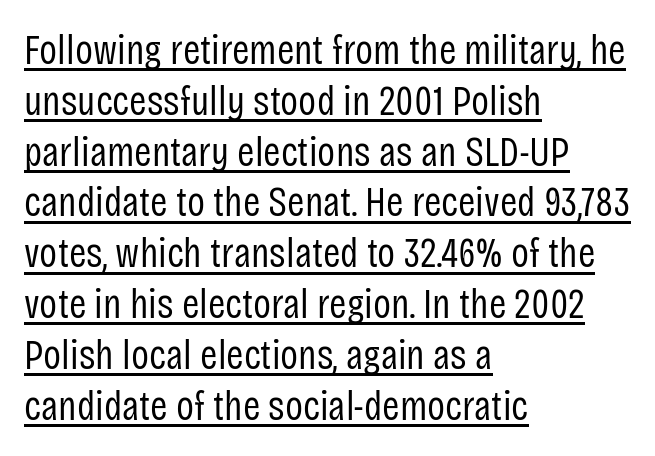
{"serif": "no", "italic": "no", "bold": "no", "weight": "regular", "width": "condensed", "stroke_contrast": "low", "x_height": "large", "monospaced": "no", "underline": "yes", "align": "left", "line_spacing_ratio": 1.21, "letter_spacing": "normal", "letter_spacing_em": 0.0, "glyph_px": 42}
